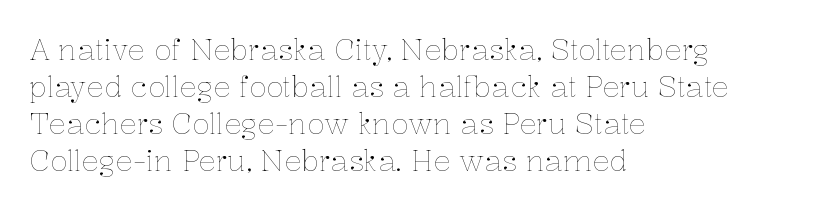
Vertical strokes here are truly vertical. No extra tracking has been applied to these lines. The weight tops out at a normal text grade. Words float on clear page, feet unadorned. This rendering uses left alignment, leaving the right contour irregular. Regular leading.
